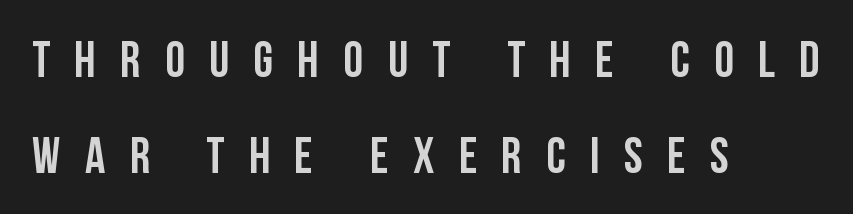
The image shows 50 px condensed sans-serif type, upright; set left-aligned, loose line spacing (1.92x), unusually wide letter spacing (+0.49 em), not underlined; low stroke contrast and a large x-height.
